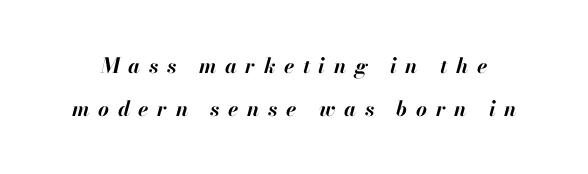
{"italic": "yes", "lean": "right", "slant_degrees": 13, "bold": "yes", "underline": "no", "line_spacing": "loose", "line_spacing_ratio": 2.04, "letter_spacing": "wide", "letter_spacing_em": 0.41, "glyph_px": 21}
